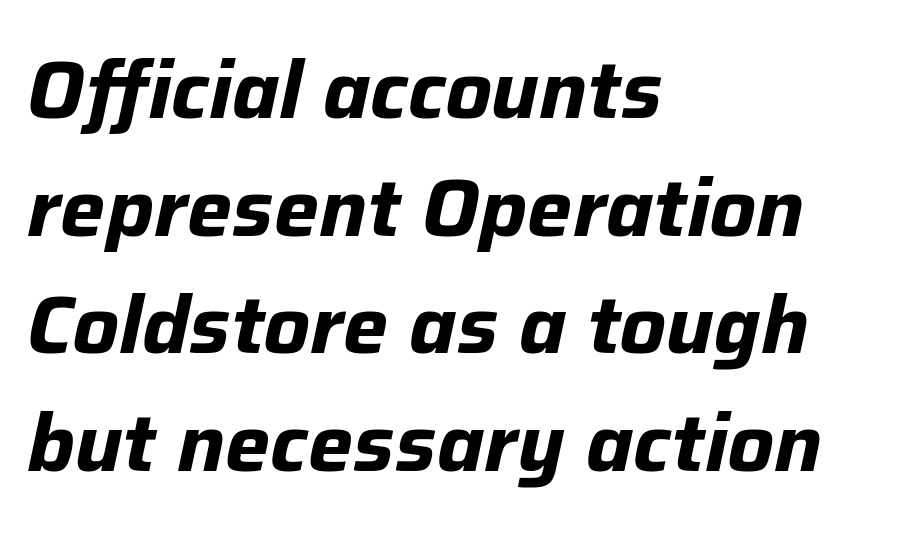
Q: Is the text bold? A: Yes.
Q: Is the text italic (slanted)? A: Yes, it leans right by about 12 degrees.
Q: Is the text underlined? A: No.
Q: How is the paragraph aligned? A: Left-aligned.
Q: Is the spacing between letters normal or unusually wide? A: Normal.
Q: Is the spacing between lines tight, normal or loose? A: Normal.
Q: Width (condensed, normal, or wide)? A: Normal.
Q: Stroke contrast? A: Low.
Q: x-height? A: Medium.
Q: Monospaced? A: No.
